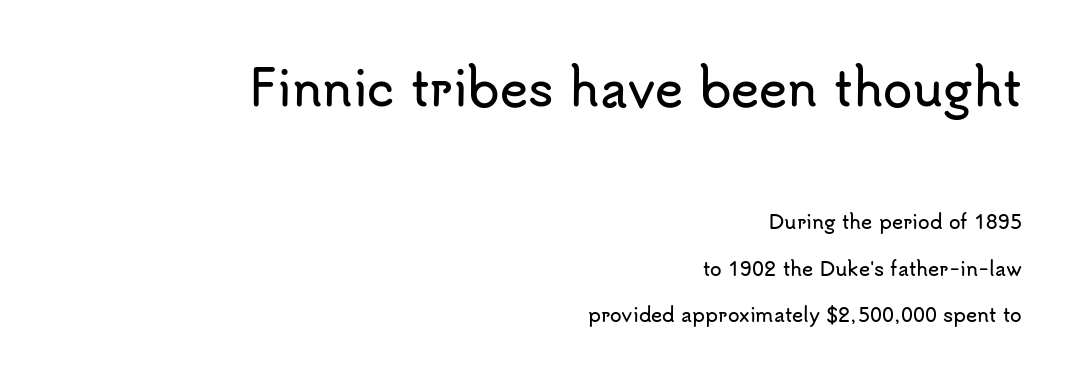
The image shows 48 px sans-serif type, upright; set right-aligned, loose line spacing (2.45x), normal letter spacing, not underlined; the first (top) block is 2.53x larger; low stroke contrast and a small x-height.
